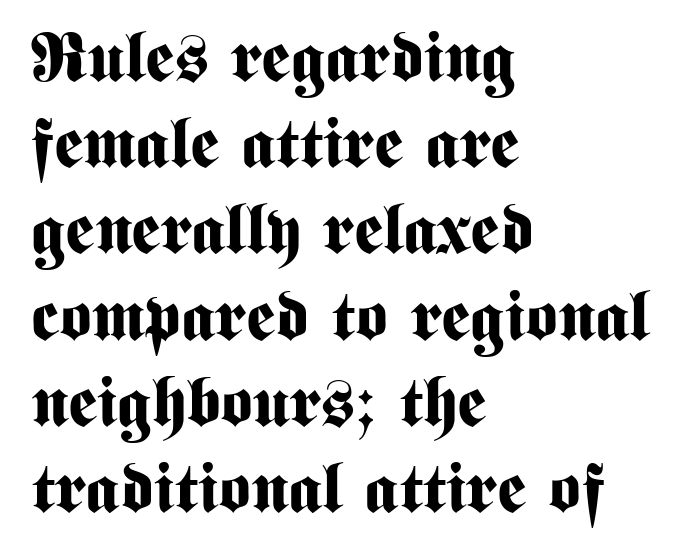
{"serif": "no", "italic": "no", "bold": "yes", "weight": "bold", "width": "condensed", "stroke_contrast": "medium", "x_height": "medium", "monospaced": "no", "underline": "no", "align": "left", "line_spacing": "normal", "line_spacing_ratio": 1.25, "letter_spacing": "normal", "letter_spacing_em": 0.0, "glyph_px": 69}
